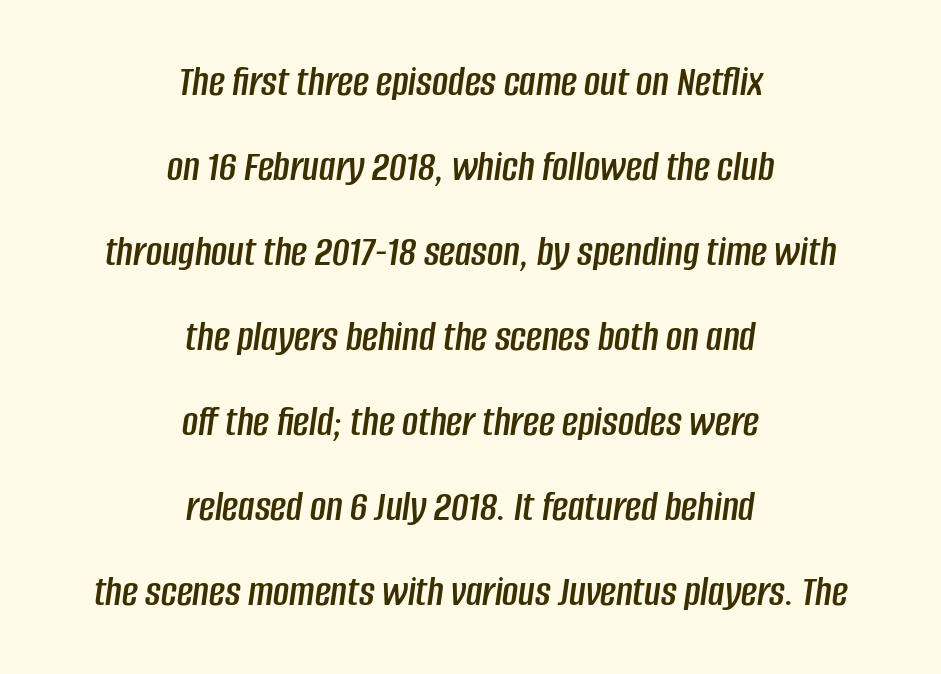
Looking at the ascenders, they clearly lean. The block of text is sparse from top to bottom, with ample space between rows. Centered paragraph, ragged on both sides. Looks like regular typesetting: each glyph gets only the width it needs. Does extra space separate the letters? No, they use regular spacing.
